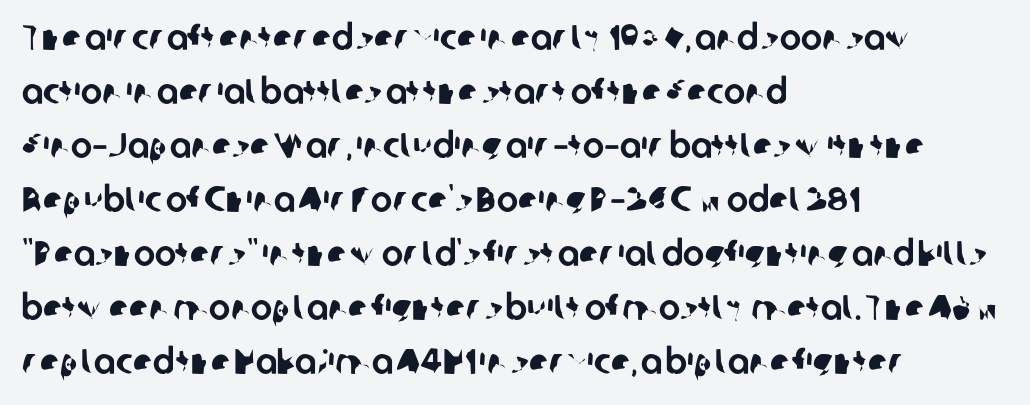
The image shows 36 px sans-serif type; set left-aligned, normal line spacing (1.5x), normal letter spacing, not underlined; low stroke contrast and a medium x-height.
